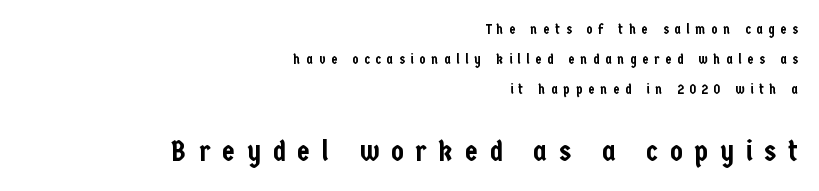
Does the leading feel generous? Absolutely, it's lavish. This is roman type, the default non-slanted kind. Does the type have serifs? No, each stem ends abruptly. The typesetter chose a ragged-left arrangement here. A typesetter would call this proportional, since set widths differ per character.
